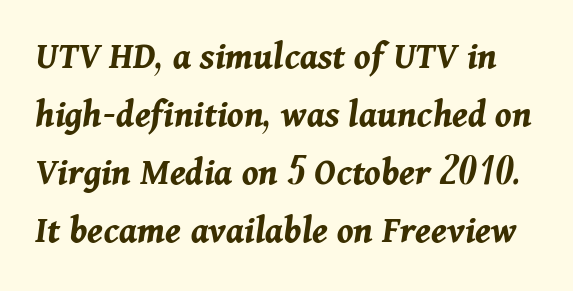
The image shows 39 px bold type, italic (leaning right); set normal line spacing (1.49x), normal letter spacing, not underlined; medium stroke contrast and a medium x-height.
